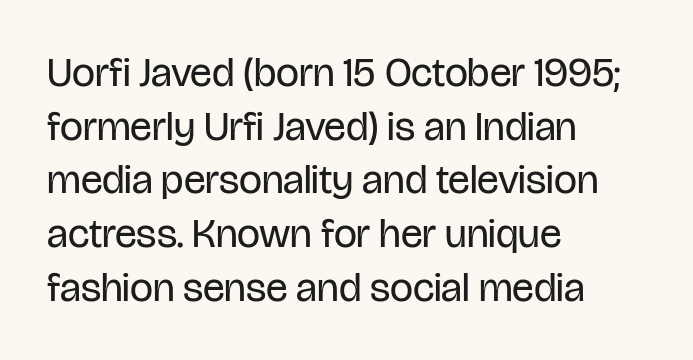
Standard letterfit; no display-style spreading of the glyphs. The line-height multiplier appears to be the usual default. Caption: face not bold, strokes unweighted. The rendering uses natural spacing where letterforms have individual widths.
